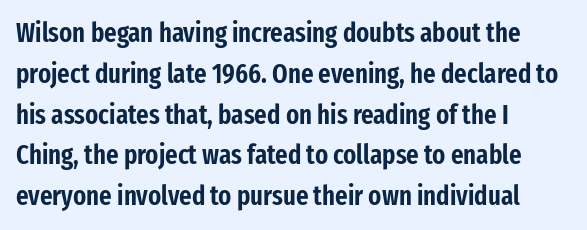
The typography opts for an upright posture over an oblique one. Descenders hang freely into open space. The rag falls on the right side of this text block. No extra tracking has been applied to these lines. Does the leading feel generous? No, just average.
